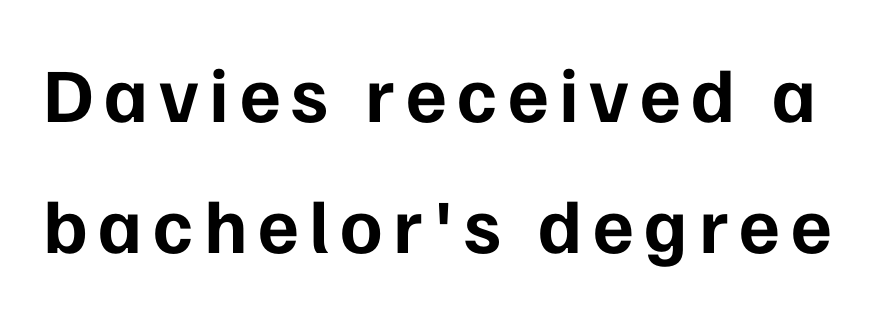
The image shows 77 px bold sans-serif type, upright; set normal line spacing (1.7x), not underlined; low stroke contrast and a medium x-height.
